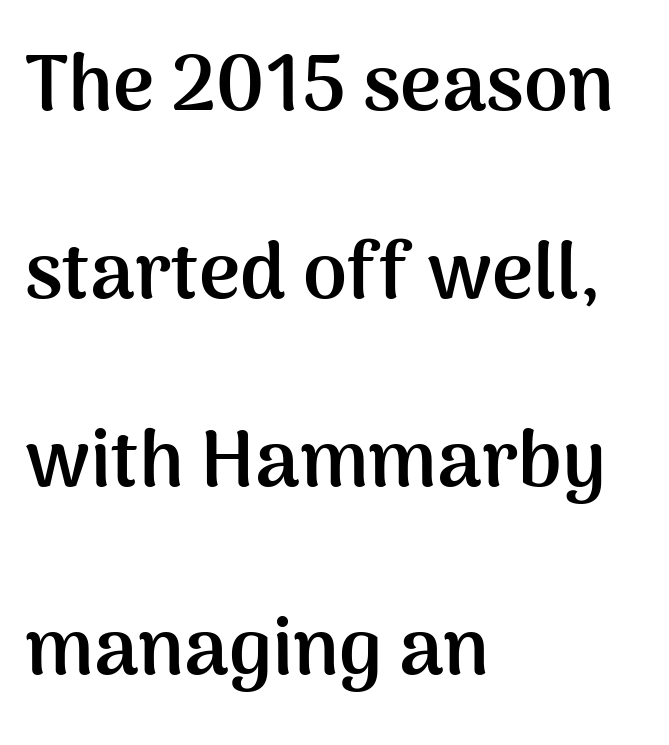
The leading is generous, giving the passage an open texture. Proportional: the letters do not fall into vertical columns. Teacher's note: observe the even left margin — that is flush-left alignment. This rendering employs a face without finishing strokes, i.e., a sans-serif. The face used here is rendered with its standard letterfit. Decoration check: the copy has no underline.
